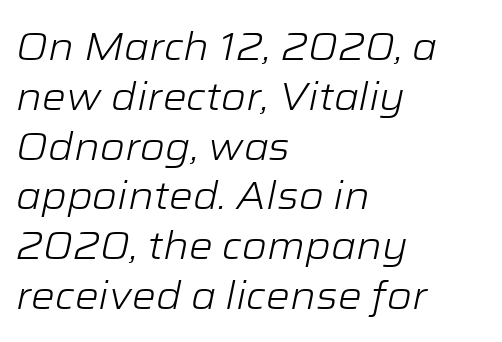
{"italic": "yes", "lean": "right", "slant_degrees": 12, "bold": "no", "weight": "light", "width": "wide", "stroke_contrast": "low", "x_height": "medium", "monospaced": "no", "underline": "no", "align": "left", "line_spacing": "normal", "line_spacing_ratio": 1.31, "letter_spacing": "normal", "letter_spacing_em": 0.0, "glyph_px": 38}
